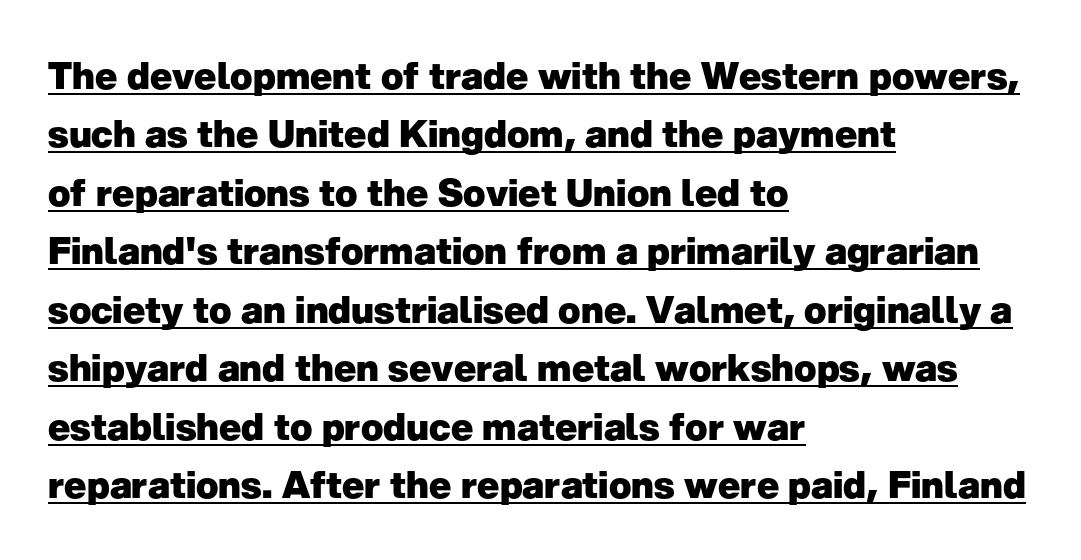
Looks like regular typesetting: each glyph gets only the width it needs. This sample is left-justified, so line endings fall wherever the words run out. Type style note: lacks serifs. Upright lettering throughout. Quick note: interline space is typical.
